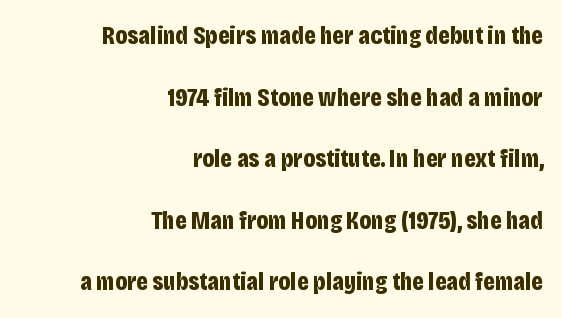
Does the weight exceed regular? Yes, all the way to bold. The lettering holds an erect, upright posture throughout. The rendering keeps characters at their native spacing. Nobody drew a line under any word here.
